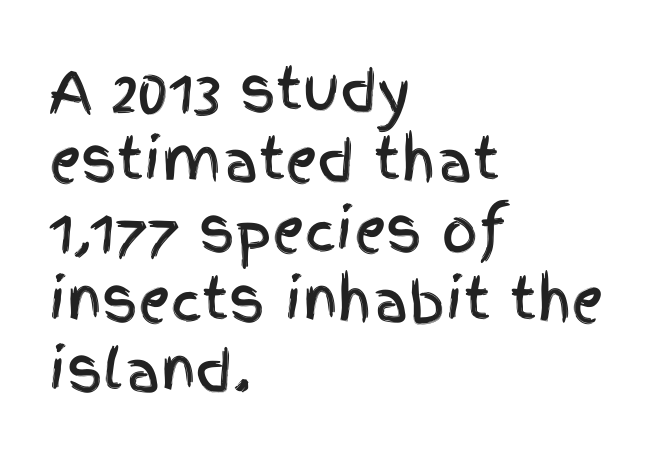
Q: Is the text italic (slanted)? A: No, it is upright.
Q: Is the typeface a serif or a sans-serif typeface? A: Sans-serif.
Q: Is the text underlined? A: No.
Q: How is the paragraph aligned? A: Left-aligned.
Q: Is the spacing between letters normal or unusually wide? A: Normal.
Q: Is the spacing between lines tight, normal or loose? A: Normal.
Q: Width (condensed, normal, or wide)? A: Condensed.
Q: x-height? A: Large.
Q: Monospaced? A: No.
